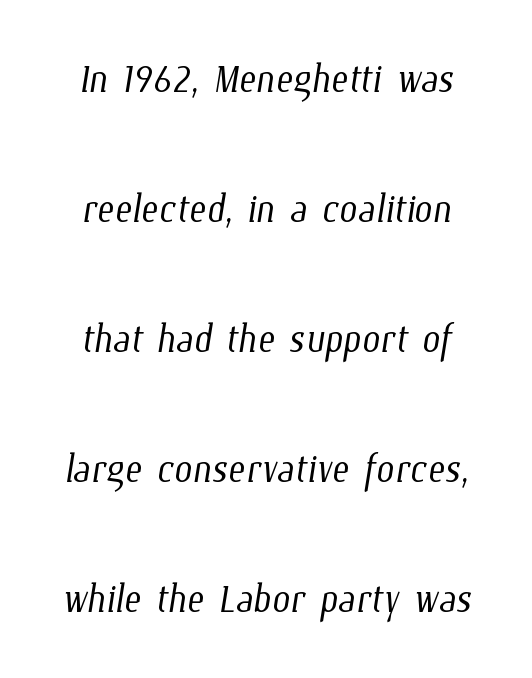
Q: Is the text bold? A: No.
Q: Is the text underlined? A: No.
Q: Is the spacing between letters normal or unusually wide? A: Normal.
Q: Is the spacing between lines tight, normal or loose? A: Loose.
Q: Width (condensed, normal, or wide)? A: Condensed.
Q: Stroke contrast? A: Low.
Q: x-height? A: Medium.
Q: Monospaced? A: No.
